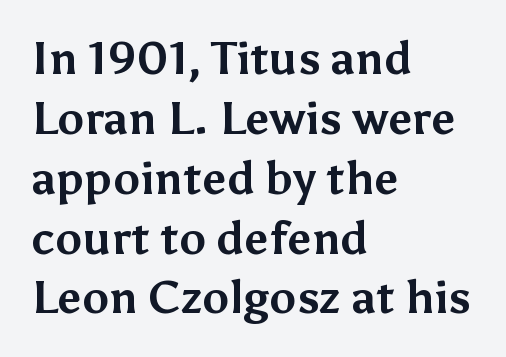
The image shows 45 px bold sans-serif type, upright; set left-aligned, normal line spacing (1.33x), normal letter spacing, not underlined; medium stroke contrast and a medium x-height.
